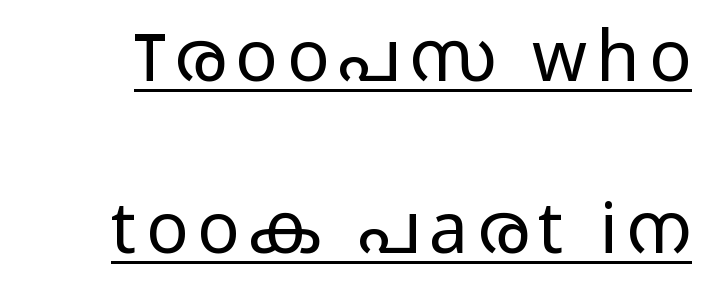
Is there much room between lines? Yes — plenty of vertical air separates them. Does a line run under the words? Yes, clearly. A typesetter would label this face a sans. Every stem runs plumb, perpendicular to the baseline.
